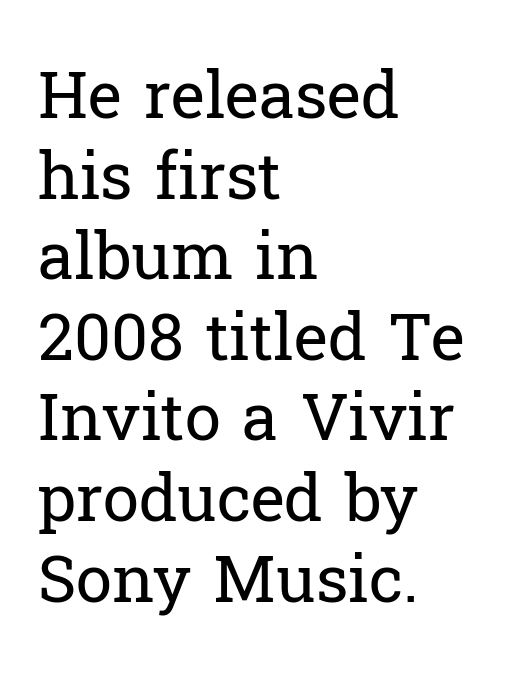
{"serif": "yes", "italic": "no", "bold": "no", "weight": "regular", "width": "normal", "stroke_contrast": "low", "x_height": "medium", "monospaced": "no", "underline": "no", "align": "left", "line_spacing_ratio": 1.24, "letter_spacing": "normal", "letter_spacing_em": 0.0, "glyph_px": 65}
